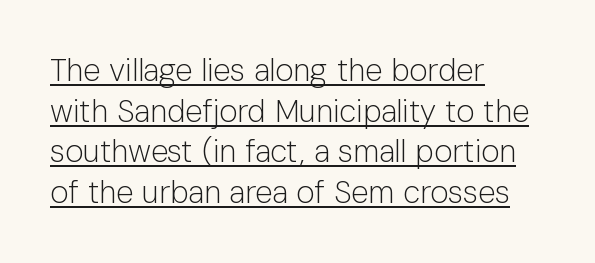
{"serif": "no", "italic": "no", "bold": "no", "weight": "light", "width": "normal", "stroke_contrast": "low", "x_height": "medium", "monospaced": "no", "underline": "yes", "align": "left", "line_spacing": "normal", "line_spacing_ratio": 1.31, "letter_spacing": "normal", "letter_spacing_em": 0.0, "glyph_px": 31}
